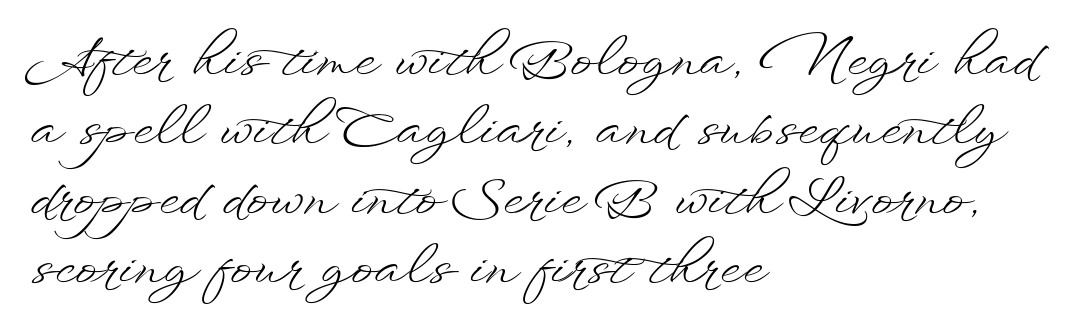
Q: Is the text bold? A: No.
Q: Is the text italic (slanted)? A: Yes.
Q: Is the text underlined? A: No.
Q: How is the paragraph aligned? A: Left-aligned.
Q: Is the spacing between letters normal or unusually wide? A: Normal.
Q: Is the spacing between lines tight, normal or loose? A: Normal.
Q: Width (condensed, normal, or wide)? A: Wide.
Q: Stroke contrast? A: Low.
Q: x-height? A: Small.
Q: Monospaced? A: No.
